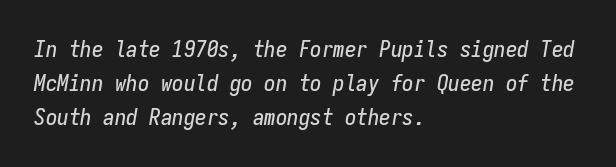
It's the slanting kind of type. Clear beneath every line of the passage. Nobody touched the tracking dial on this one. Notice how descenders clear the ascenders below comfortably — that's standard leading. Teacher's note: observe the even left margin — that is flush-left alignment.
